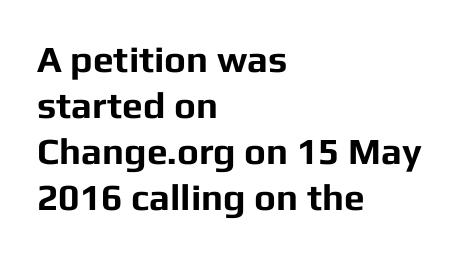
{"serif": "no", "italic": "no", "bold": "yes", "weight": "bold", "width": "normal", "stroke_contrast": "low", "x_height": "medium", "monospaced": "no", "underline": "no", "align": "left", "line_spacing_ratio": 1.24, "letter_spacing": "normal", "letter_spacing_em": 0.0, "glyph_px": 37}
